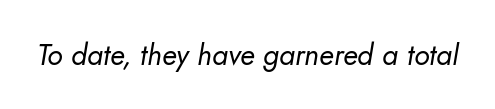
{"italic": "yes", "lean": "right", "slant_degrees": 10, "bold": "no", "weight": "regular", "width": "normal", "stroke_contrast": "low", "x_height": "small", "monospaced": "no", "underline": "no", "letter_spacing": "normal", "letter_spacing_em": 0.0, "glyph_px": 29}
